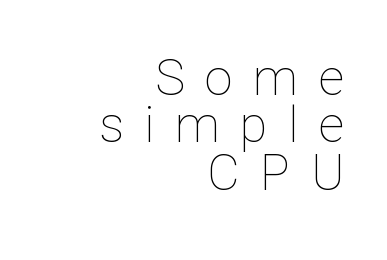
{"italic": "no", "bold": "no", "weight": "thin", "width": "normal", "stroke_contrast": "low", "x_height": "medium", "monospaced": "no", "underline": "no", "align": "right", "line_spacing": "tight", "line_spacing_ratio": 0.95, "letter_spacing": "wide", "letter_spacing_em": 0.41, "glyph_px": 50}
